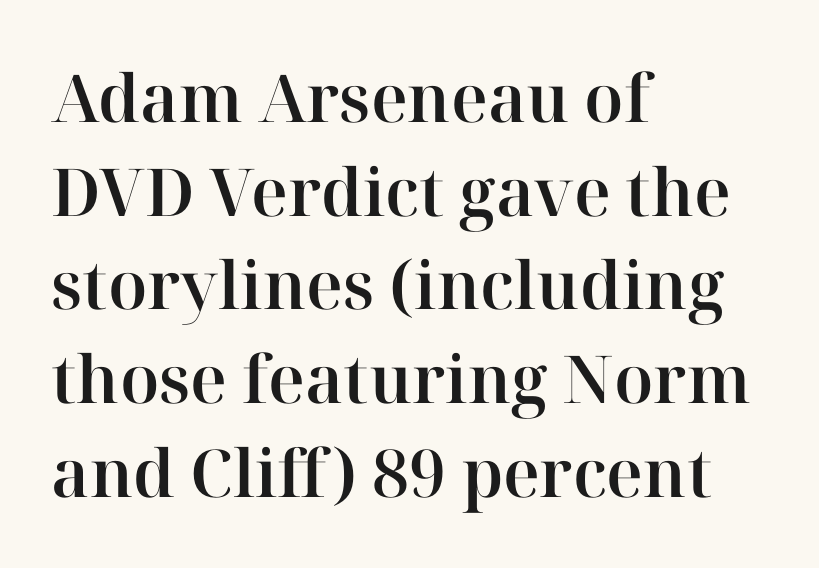
Q: Is the text italic (slanted)? A: No, it is upright.
Q: Is the typeface a serif or a sans-serif typeface? A: Serif.
Q: Is the text underlined? A: No.
Q: How is the paragraph aligned? A: Left-aligned.
Q: Is the spacing between letters normal or unusually wide? A: Normal.
Q: Is the spacing between lines tight, normal or loose? A: Normal.
Q: Width (condensed, normal, or wide)? A: Normal.
Q: Stroke contrast? A: High.
Q: x-height? A: Medium.
Q: Monospaced? A: No.
